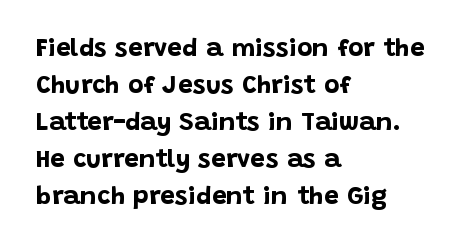
The image shows 26 px bold type, upright; set left-aligned, normal line spacing (1.42x), normal letter spacing, not underlined.
